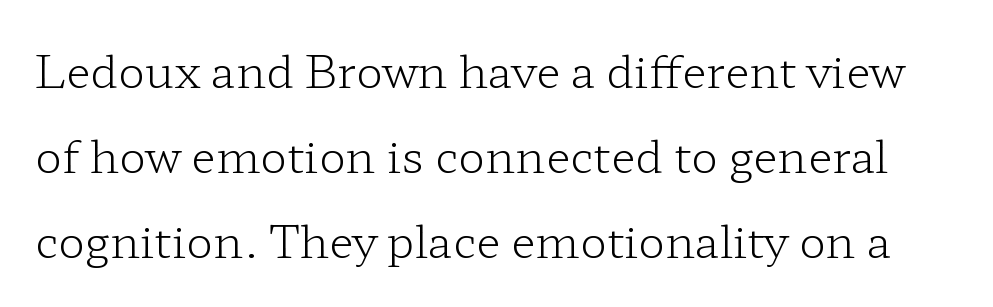
The image shows 45 px light, wide serif type, upright; set line spacing 1.89x, normal letter spacing, not underlined; low stroke contrast and a medium x-height.
